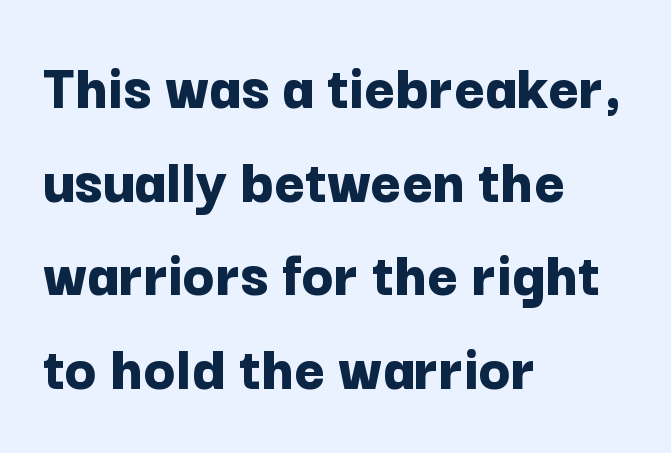
{"serif": "no", "italic": "no", "bold": "yes", "weight": "bold", "width": "normal", "stroke_contrast": "low", "x_height": "medium", "monospaced": "no", "underline": "no", "align": "left", "line_spacing": "normal", "line_spacing_ratio": 1.42, "letter_spacing": "normal", "letter_spacing_em": 0.0, "glyph_px": 66}
